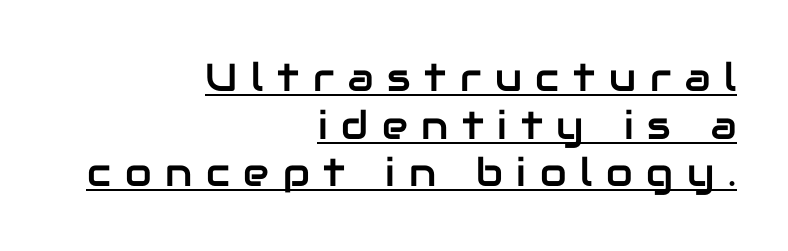
{"serif": "no", "italic": "no", "width": "normal", "stroke_contrast": "low", "x_height": "medium", "monospaced": "no", "underline": "yes", "align": "right", "line_spacing_ratio": 1.22, "letter_spacing": "wide", "letter_spacing_em": 0.35, "glyph_px": 39}
